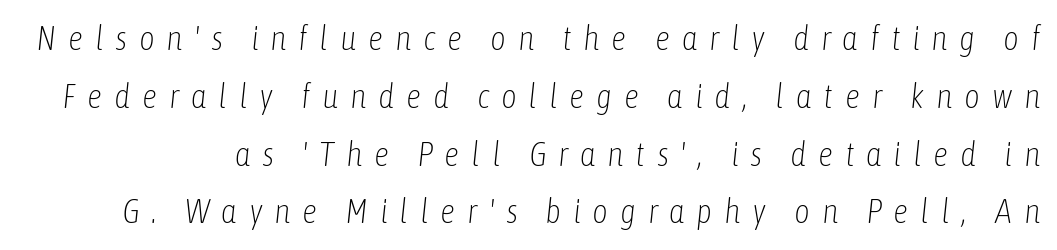
The space directly below the letters is spotless. Normally led — the rows are evenly, conventionally spaced. Counters stay open thanks to moderate or lighter strokes. Honestly, the letter spacing is so wide it's the main thing you notice. The passage shown is typed in a proportional face where columns would drift. You can tell it's italic because the verticals aren't actually vertical.
